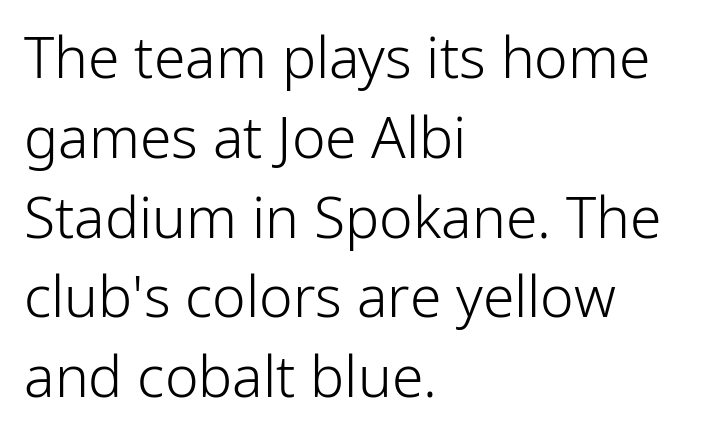
Q: Is the text bold? A: No.
Q: Is the text italic (slanted)? A: No, it is upright.
Q: Is the typeface a serif or a sans-serif typeface? A: Sans-serif.
Q: Is the text underlined? A: No.
Q: How is the paragraph aligned? A: Left-aligned.
Q: Is the spacing between letters normal or unusually wide? A: Normal.
Q: Is the spacing between lines tight, normal or loose? A: Normal.
Q: Width (condensed, normal, or wide)? A: Normal.
Q: Stroke contrast? A: Low.
Q: x-height? A: Medium.
Q: Monospaced? A: No.
